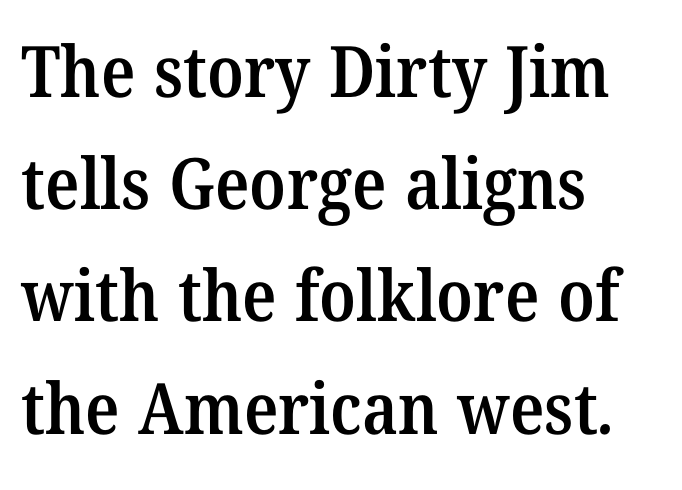
Here the glyphs are tracked normally, forming tight word shapes. Proportional: the letters do not fall into vertical columns. This is the in-between weight designers call semibold or demi. The paragraph shown leans on its left margin. Vertically, the passage feels balanced, rows spaced as you'd expect.
